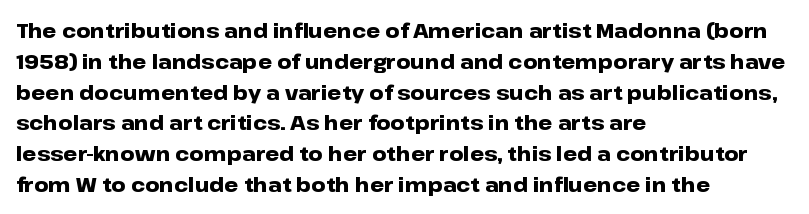
{"italic": "no", "bold": "yes", "underline": "no", "align": "left", "line_spacing": "normal", "line_spacing_ratio": 1.54, "letter_spacing": "normal", "letter_spacing_em": 0.0, "glyph_px": 20}
